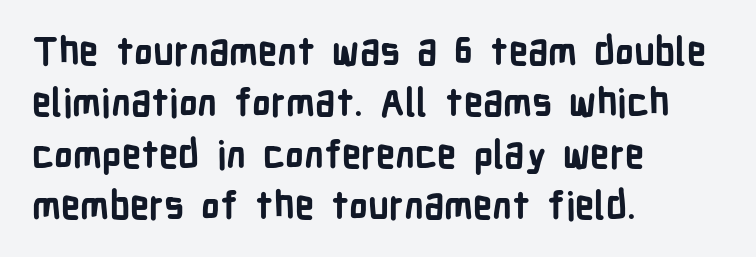
Q: Is the text bold? A: Yes.
Q: Is the text italic (slanted)? A: No, it is upright.
Q: Is the typeface a serif or a sans-serif typeface? A: Sans-serif.
Q: Is the text underlined? A: No.
Q: How is the paragraph aligned? A: Left-aligned.
Q: Is the spacing between letters normal or unusually wide? A: Normal.
Q: Is the spacing between lines tight, normal or loose? A: Normal.
Q: Width (condensed, normal, or wide)? A: Condensed.
Q: Stroke contrast? A: Low.
Q: x-height? A: Medium.
Q: Monospaced? A: No.
